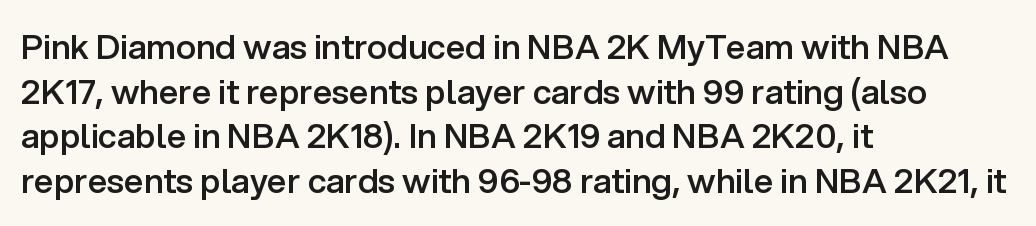
The space between consecutive lines is moderate. Weight check: semibold — heavier than regular, not quite bold. The space beneath each line is pristine and unruled. Looks like regular typesetting: each glyph gets only the width it needs. The characters display no serif detailing; their extremities are plain. The text block is weighted toward the left margin, trailing off unevenly rightward.
